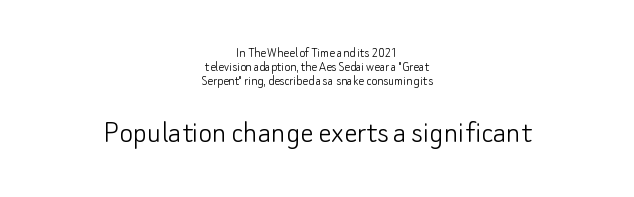
Q: Is the text bold? A: No.
Q: Is the text italic (slanted)? A: No, it is upright.
Q: Is the typeface a serif or a sans-serif typeface? A: Sans-serif.
Q: Is the text underlined? A: No.
Q: How is the paragraph aligned? A: Centered.
Q: Is the spacing between letters normal or unusually wide? A: Normal.
Q: Is the spacing between lines tight, normal or loose? A: Tight.
Q: Which block of text is set in a larger size, the first (top) or the second (bottom)? A: The second (bottom) one.
Q: Width (condensed, normal, or wide)? A: Normal.
Q: Stroke contrast? A: Low.
Q: x-height? A: Small.
Q: Monospaced? A: No.
